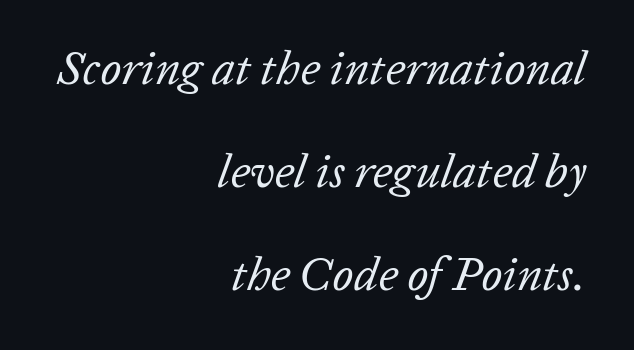
The image shows 47 px regular-weight type, italic (leaning right); set right-aligned, loose line spacing (2.19x), normal letter spacing, not underlined; low stroke contrast and a medium x-height.
